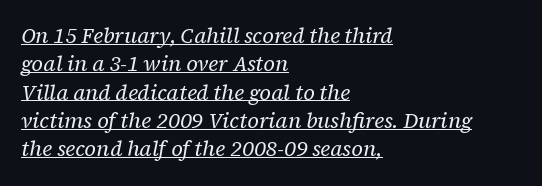
Q: Is the text bold? A: No.
Q: Is the text italic (slanted)? A: Yes, it leans right by about 12 degrees.
Q: Is the text underlined? A: Yes.
Q: How is the paragraph aligned? A: Left-aligned.
Q: Is the spacing between letters normal or unusually wide? A: Normal.
Q: Is the spacing between lines tight, normal or loose? A: Normal.
